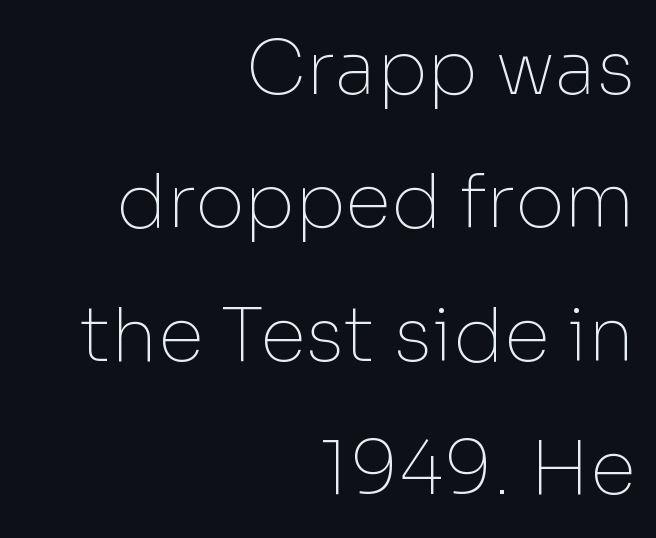
The strokes are not fattened; the text isn't bold. This is roman type, the default non-slanted kind. Honestly, the letter spacing is just normal — you wouldn't notice it. No feet cap the strokes, marking this as sans-serif type. Reading down the block, your eye finds every line finishing at a fixed right position. Do the characters align in a grid? No, the font is proportional.
